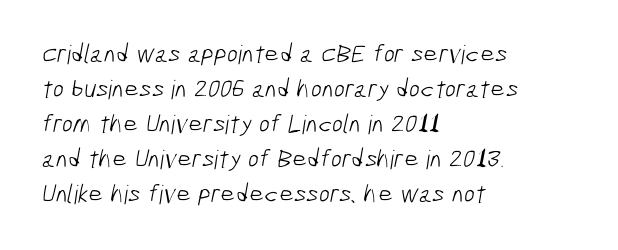
Q: Is the text bold? A: No.
Q: Is the text underlined? A: No.
Q: How is the paragraph aligned? A: Left-aligned.
Q: Is the spacing between letters normal or unusually wide? A: Normal.
Q: Is the spacing between lines tight, normal or loose? A: Normal.
